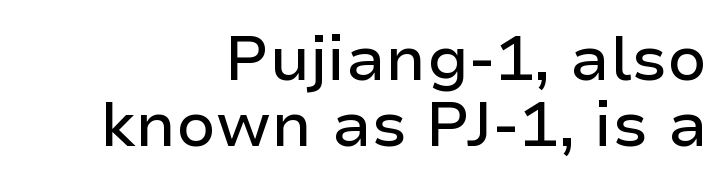
Q: Is the text italic (slanted)? A: No, it is upright.
Q: Is the typeface a serif or a sans-serif typeface? A: Sans-serif.
Q: Is the text underlined? A: No.
Q: How is the paragraph aligned? A: Right-aligned.
Q: Is the spacing between letters normal or unusually wide? A: Normal.
Q: Is the spacing between lines tight, normal or loose? A: Tight.
Q: Width (condensed, normal, or wide)? A: Normal.
Q: Stroke contrast? A: Low.
Q: x-height? A: Medium.
Q: Monospaced? A: No.
